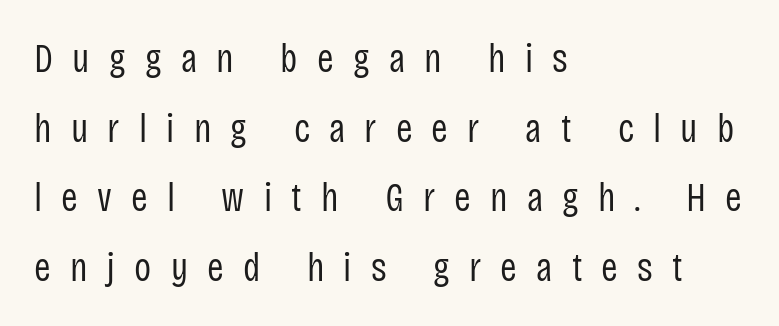
Q: Is the text bold? A: No.
Q: Is the text italic (slanted)? A: No, it is upright.
Q: Is the typeface a serif or a sans-serif typeface? A: Sans-serif.
Q: Is the text underlined? A: No.
Q: How is the paragraph aligned? A: Left-aligned.
Q: Is the spacing between letters normal or unusually wide? A: Unusually wide.
Q: Width (condensed, normal, or wide)? A: Condensed.
Q: Stroke contrast? A: Low.
Q: x-height? A: Large.
Q: Monospaced? A: No.
